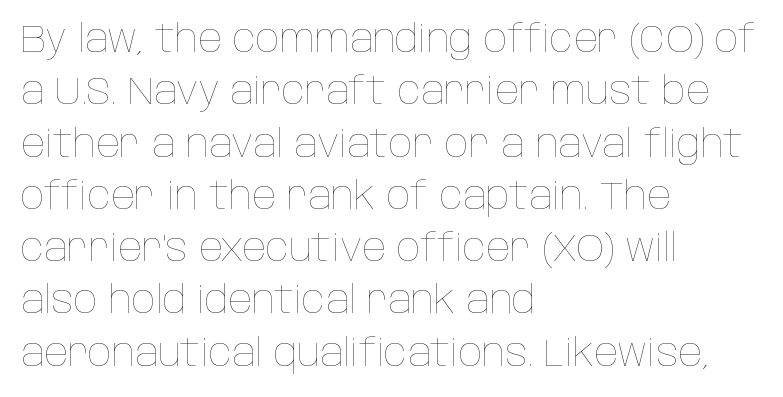
Q: Is the text bold? A: No.
Q: Is the text italic (slanted)? A: No, it is upright.
Q: Is the text underlined? A: No.
Q: How is the paragraph aligned? A: Left-aligned.
Q: Is the spacing between letters normal or unusually wide? A: Normal.
Q: Is the spacing between lines tight, normal or loose? A: Normal.
Q: Width (condensed, normal, or wide)? A: Condensed.
Q: Stroke contrast? A: Low.
Q: x-height? A: Large.
Q: Monospaced? A: No.
